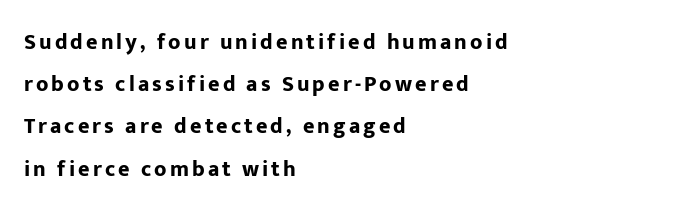
The image shows 22 px bold type, upright; set left-aligned, loose line spacing (1.92x), not underlined.
